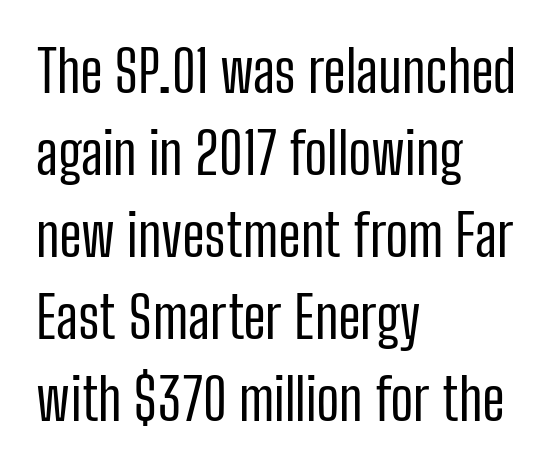
Stems and bowls with no extra thickness — not bold. Compared with typical paragraphs, the rows here are spaced about the same. Is this a fixed-width face? No — the glyphs have proportional, varying widths. The font's upright variant was chosen for this text. Characters follow at the spacing the type designer built in.
